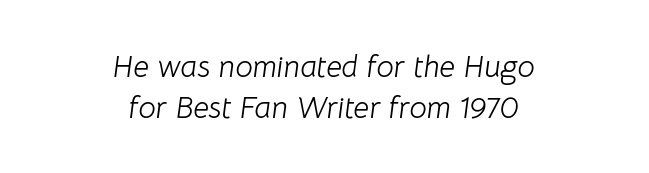
Q: Is the text bold? A: No.
Q: Is the text italic (slanted)? A: Yes, it leans right by about 8 degrees.
Q: Is the text underlined? A: No.
Q: How is the paragraph aligned? A: Centered.
Q: Is the spacing between letters normal or unusually wide? A: Normal.
Q: Is the spacing between lines tight, normal or loose? A: Normal.
Q: Width (condensed, normal, or wide)? A: Normal.
Q: Stroke contrast? A: Low.
Q: x-height? A: Medium.
Q: Monospaced? A: No.
